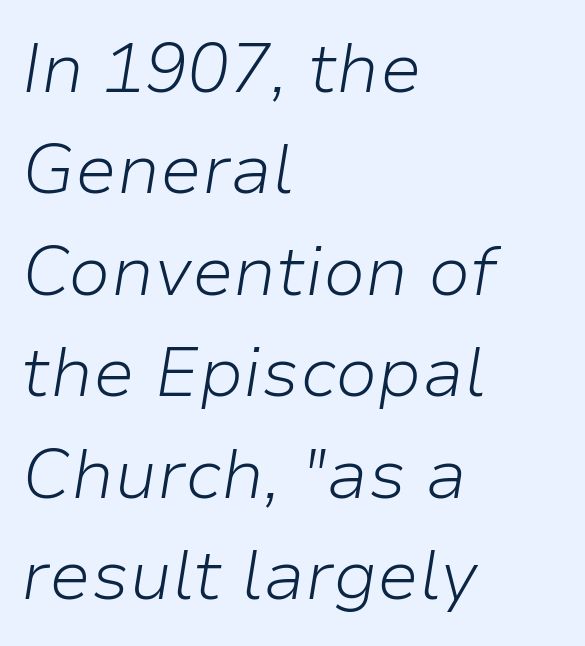
Q: Is the text bold? A: No.
Q: Is the text italic (slanted)? A: Yes, it leans right by about 9 degrees.
Q: Is the text underlined? A: No.
Q: How is the paragraph aligned? A: Left-aligned.
Q: Is the spacing between letters normal or unusually wide? A: Normal.
Q: Is the spacing between lines tight, normal or loose? A: Normal.
Q: Width (condensed, normal, or wide)? A: Normal.
Q: Stroke contrast? A: Low.
Q: x-height? A: Medium.
Q: Monospaced? A: No.
